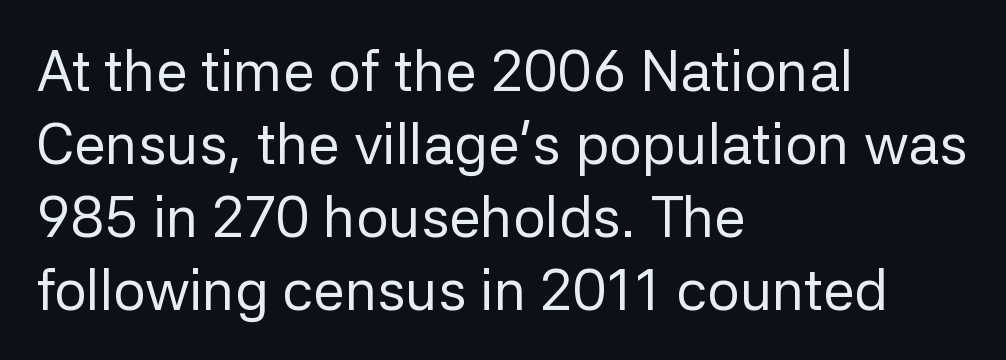
The image shows 57 px regular-weight sans-serif type, upright; set left-aligned, normal line spacing (1.28x), normal letter spacing, not underlined; low stroke contrast and a medium x-height.
